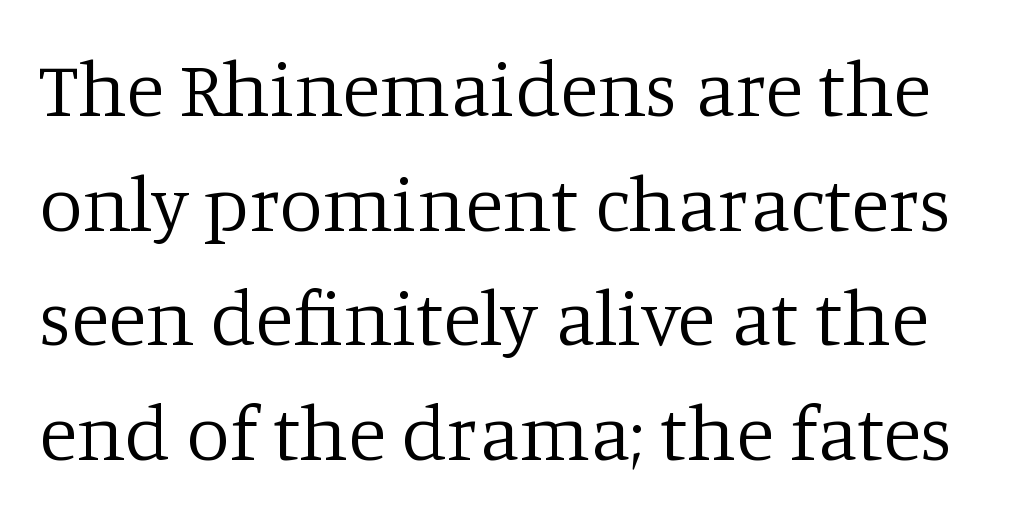
{"serif": "yes", "italic": "no", "bold": "no", "weight": "regular", "width": "normal", "stroke_contrast": "low", "x_height": "large", "monospaced": "no", "underline": "no", "line_spacing": "normal", "line_spacing_ratio": 1.47, "letter_spacing": "normal", "letter_spacing_em": 0.0, "glyph_px": 78}
